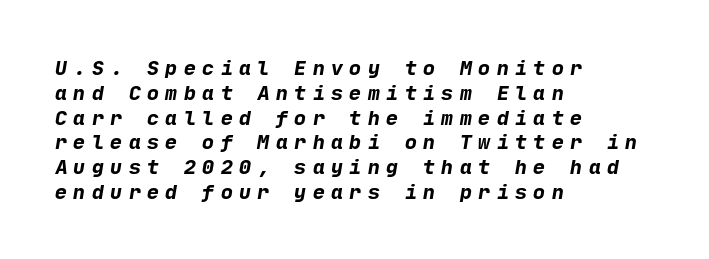
The image shows 20 px bold type; set left-aligned, line spacing 1.24x, unusually wide letter spacing (+0.32 em), not underlined.
